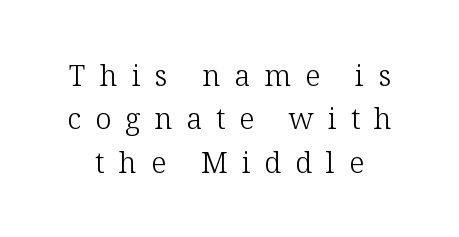
Spacing verdict: proportional, widths tailored to each character. Unlike a clean sans, this face finishes its strokes with serifs. Bold? No — there's no thickening of the strokes. Has an underline been added? It has not.
